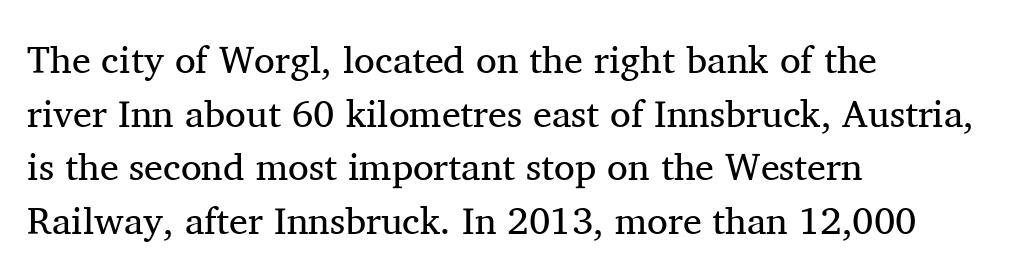
Q: Is the text bold? A: No.
Q: Is the text italic (slanted)? A: No, it is upright.
Q: Is the typeface a serif or a sans-serif typeface? A: Serif.
Q: Is the text underlined? A: No.
Q: How is the paragraph aligned? A: Left-aligned.
Q: Is the spacing between letters normal or unusually wide? A: Normal.
Q: Is the spacing between lines tight, normal or loose? A: Normal.
Q: Width (condensed, normal, or wide)? A: Normal.
Q: Stroke contrast? A: Medium.
Q: x-height? A: Medium.
Q: Monospaced? A: No.
